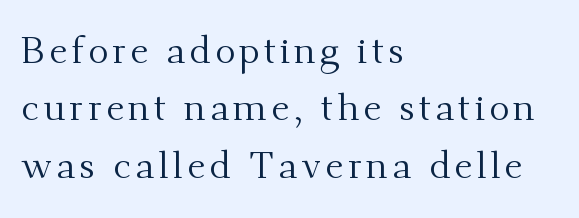
Think standard paragraph weight, or any step lighter than that. Baseline-to-baseline distance is the conventional proportion of letter height. A serif font was chosen for this passage. These lines stack with their left ends in a neat column. No word sits above an underline.
